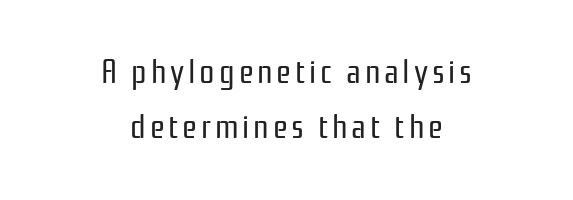
The image shows 34 px regular-weight, condensed sans-serif type, upright; set centered, normal line spacing (1.62x), not underlined; low stroke contrast and a medium x-height.
